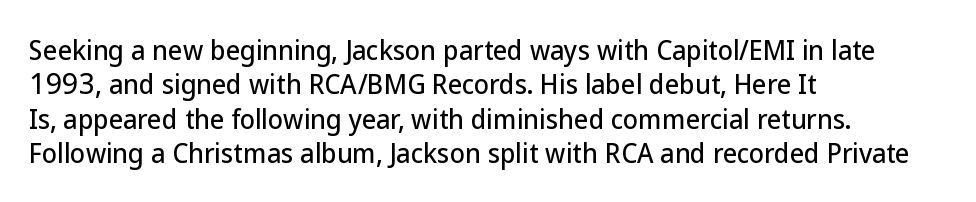
{"italic": "no", "underline": "no", "align": "left", "line_spacing": "normal", "line_spacing_ratio": 1.38, "letter_spacing": "normal", "letter_spacing_em": 0.0, "glyph_px": 25}
